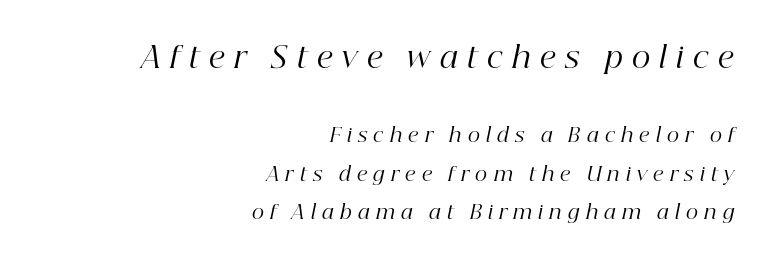
The passage shown is typed in a proportional face where columns would drift. Vertical stems look standard width or narrower in stroke. Classification — serif. The setting favours the right margin, as signatures and pull-quotes sometimes do. Baseline-to-baseline distance is far greater than the letter height. This rendering widens character spacing well past its baseline value.
